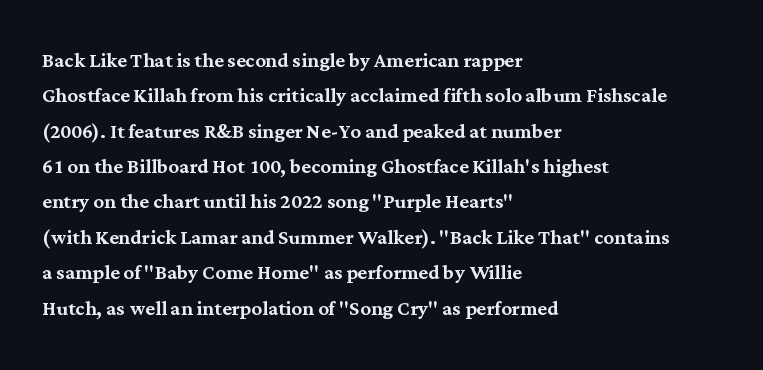
The passage shown stacks its lines at a standard gap. These lines stack with their left ends in a neat column. A roman cut, with each character standing at attention. Caption: standard tracking, unaltered. Words float on clear page, feet unadorned.
